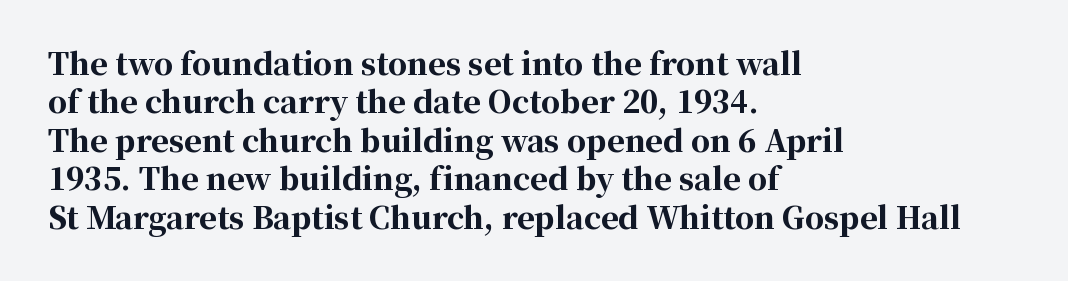
The letters advance in unequal steps, a hallmark of proportional type. Look at the bottom of the vertical strokes: they flare into serifs here. Weight check: bold — yes, fully. The rows are spaced the way most documents space them. Notice how the passage keeps a crisp vertical edge on the left only.
